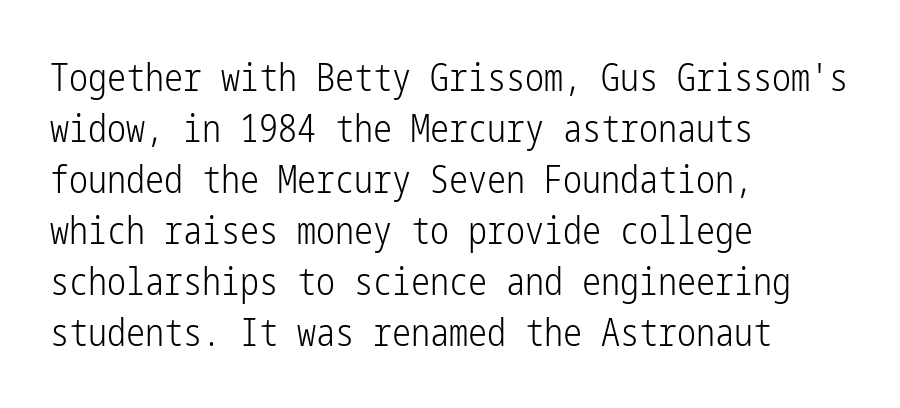
Q: Is the text bold? A: No.
Q: Is the text italic (slanted)? A: No, it is upright.
Q: Is the typeface a serif or a sans-serif typeface? A: Sans-serif.
Q: Is the text underlined? A: No.
Q: How is the paragraph aligned? A: Left-aligned.
Q: Is the spacing between letters normal or unusually wide? A: Normal.
Q: Is the spacing between lines tight, normal or loose? A: Normal.
Q: Width (condensed, normal, or wide)? A: Condensed.
Q: Stroke contrast? A: Low.
Q: x-height? A: Medium.
